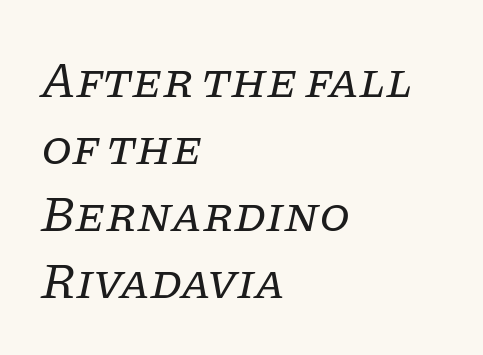
{"serif": "yes", "italic": "yes", "lean": "right", "slant_degrees": 11, "bold": "no", "weight": "regular", "width": "normal", "stroke_contrast": "low", "x_height": "large", "monospaced": "no", "underline": "no", "align": "left", "line_spacing": "normal", "line_spacing_ratio": 1.34, "letter_spacing": "normal", "letter_spacing_em": 0.0, "glyph_px": 50}
